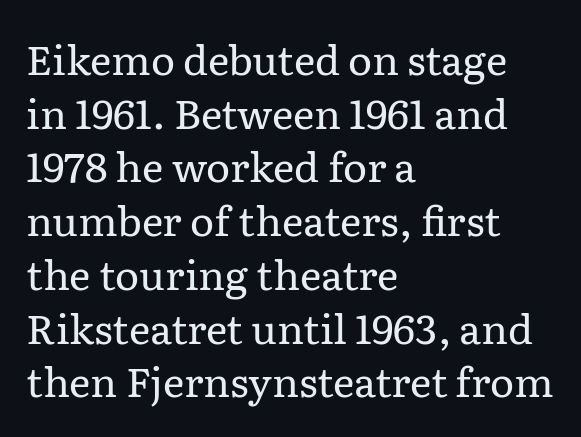
Check where the strokes stop: tiny serifs finish them off. These lines sit exactly where default settings would place them. A classic flush-left, rag-right setting is used for this passage. No chunkiness to these letters — they're not bold. Default kerning and tracking; the words read as compact shapes.
